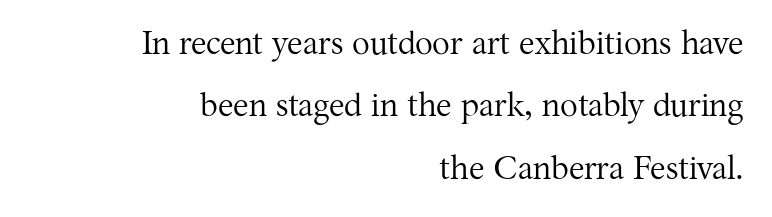
Q: Is the text bold? A: No.
Q: Is the text italic (slanted)? A: No, it is upright.
Q: Is the typeface a serif or a sans-serif typeface? A: Serif.
Q: Is the text underlined? A: No.
Q: How is the paragraph aligned? A: Right-aligned.
Q: Is the spacing between letters normal or unusually wide? A: Normal.
Q: Width (condensed, normal, or wide)? A: Normal.
Q: Stroke contrast? A: Medium.
Q: x-height? A: Medium.
Q: Monospaced? A: No.
